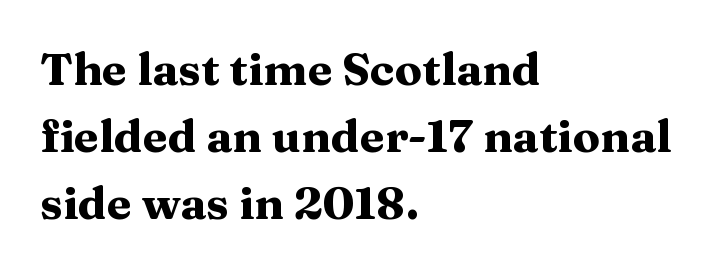
Students, observe: this is what conventionally led text looks like. Each letter's strokes conclude with small projecting serifs. Emphasis by weight is at full strength: bold. Type without underlining.
